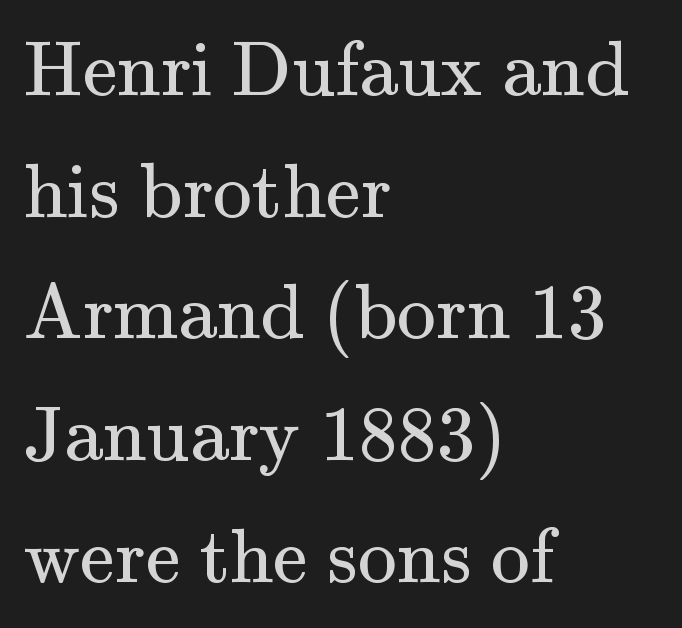
{"serif": "yes", "italic": "no", "bold": "no", "weight": "regular", "width": "normal", "stroke_contrast": "medium", "x_height": "small", "monospaced": "no", "underline": "no", "align": "left", "line_spacing": "normal", "line_spacing_ratio": 1.56, "letter_spacing": "normal", "letter_spacing_em": 0.0, "glyph_px": 78}
